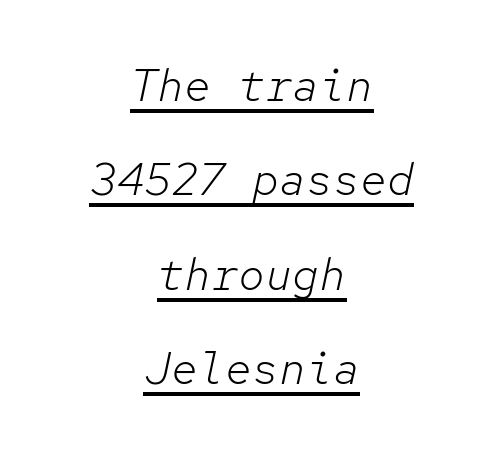
Q: Is the text bold? A: No.
Q: Is the text italic (slanted)? A: Yes, it leans right by about 12 degrees.
Q: Is the text underlined? A: Yes.
Q: How is the paragraph aligned? A: Centered.
Q: Is the spacing between letters normal or unusually wide? A: Normal.
Q: Is the spacing between lines tight, normal or loose? A: Loose.
Q: Width (condensed, normal, or wide)? A: Normal.
Q: Stroke contrast? A: Low.
Q: x-height? A: Medium.
Q: Monospaced? A: Yes.
